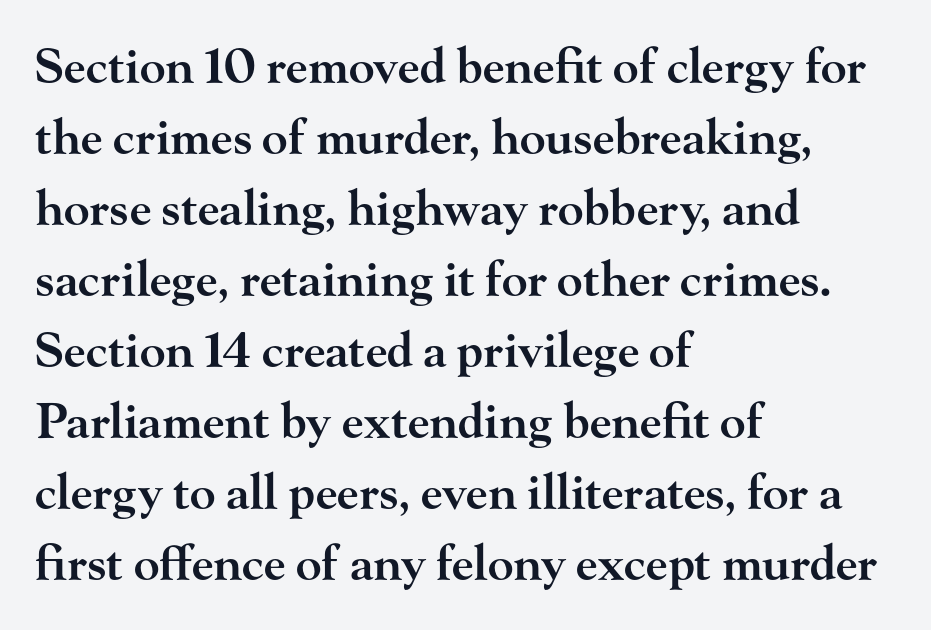
The image shows 48 px semibold, wide serif type, upright; set left-aligned, normal line spacing (1.48x), normal letter spacing, not underlined; high stroke contrast and a small x-height.
